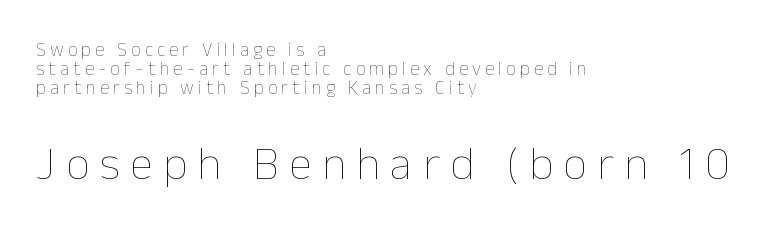
One-word summary of the alignment: left. Cramped leading. Honestly, there is no underline to notice here at all. The lettering stays uniformly vertical, giving the passage a roman look. Caption: face not bold, strokes unweighted.
